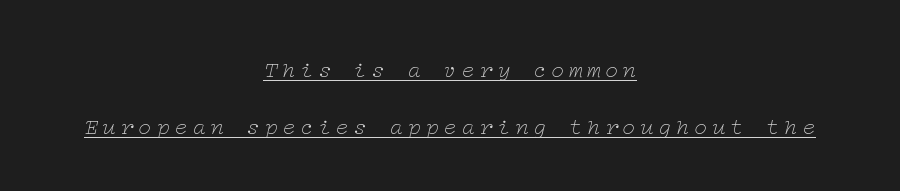
The image shows 23 px text type, italic (leaning right); set centered, loose line spacing (2.46x), underlined.
